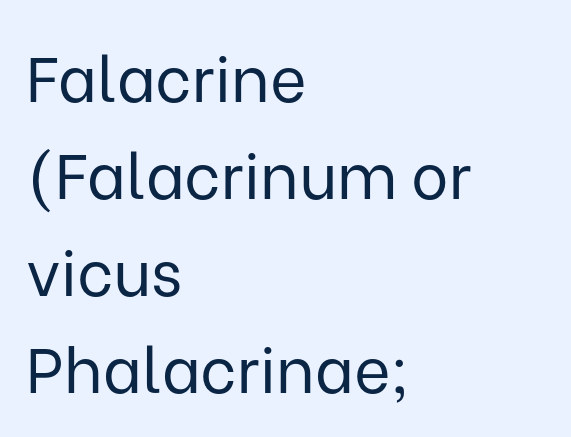
The image shows 63 px regular-weight sans-serif type, upright; set left-aligned, normal line spacing (1.54x), normal letter spacing, not underlined; low stroke contrast and a medium x-height.
